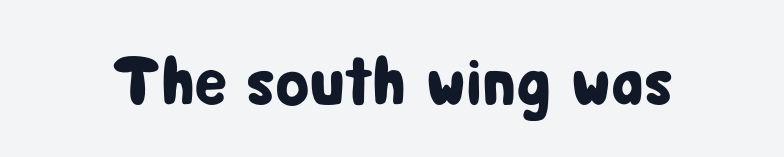
The face used here is a sans, in the tradition of grotesques and geometrics. A bare baseline throughout the passage. Spacing verdict: proportional, widths tailored to each character. Here the glyphs are tracked normally, forming tight word shapes. The font's upright variant was chosen for this text.
